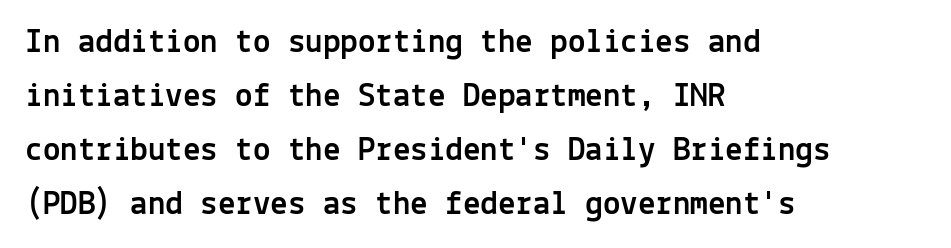
Q: Is the text italic (slanted)? A: No, it is upright.
Q: Is the typeface a serif or a sans-serif typeface? A: Sans-serif.
Q: Is the text underlined? A: No.
Q: How is the paragraph aligned? A: Left-aligned.
Q: Is the spacing between letters normal or unusually wide? A: Normal.
Q: Is the spacing between lines tight, normal or loose? A: Normal.
Q: Width (condensed, normal, or wide)? A: Normal.
Q: x-height? A: Medium.
Q: Monospaced? A: Yes.
